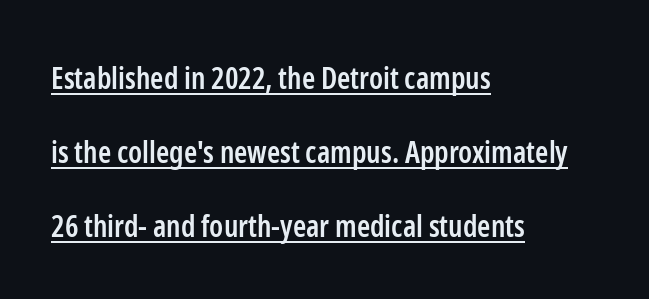
{"serif": "no", "italic": "no", "bold": "semi", "weight": "semibold", "width": "condensed", "stroke_contrast": "low", "x_height": "medium", "monospaced": "no", "underline": "yes", "align": "left", "line_spacing": "loose", "line_spacing_ratio": 2.46, "letter_spacing": "normal", "letter_spacing_em": 0.0, "glyph_px": 30}
